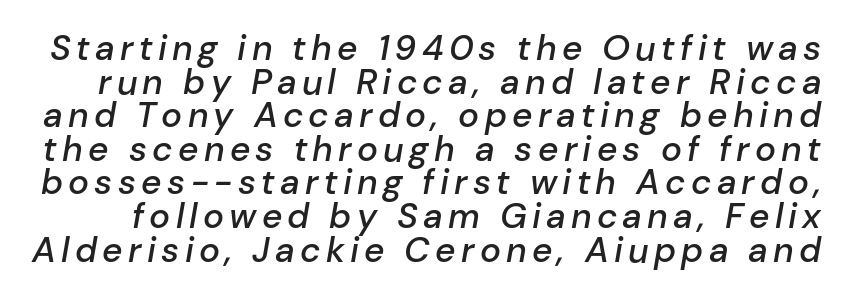
{"italic": "yes", "lean": "right", "slant_degrees": 10, "bold": "semi", "weight": "semibold", "width": "normal", "stroke_contrast": "low", "x_height": "medium", "monospaced": "no", "underline": "no", "line_spacing": "tight", "line_spacing_ratio": 0.96, "glyph_px": 35}
